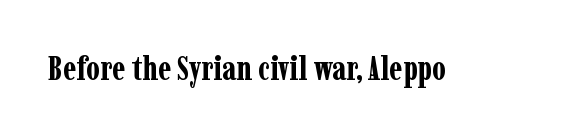
Q: Is the text bold? A: Yes.
Q: Is the text italic (slanted)? A: No, it is upright.
Q: Is the typeface a serif or a sans-serif typeface? A: Serif.
Q: Is the text underlined? A: No.
Q: Is the spacing between letters normal or unusually wide? A: Normal.
Q: Width (condensed, normal, or wide)? A: Condensed.
Q: Stroke contrast? A: Low.
Q: x-height? A: Medium.
Q: Monospaced? A: No.
